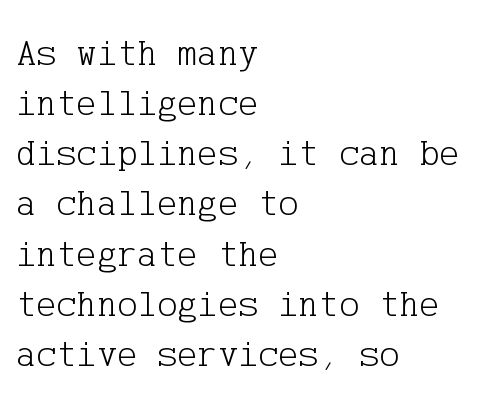
Q: Is the text bold? A: No.
Q: Is the text italic (slanted)? A: No, it is upright.
Q: Is the typeface a serif or a sans-serif typeface? A: Serif.
Q: Is the text underlined? A: No.
Q: How is the paragraph aligned? A: Left-aligned.
Q: Is the spacing between letters normal or unusually wide? A: Normal.
Q: Is the spacing between lines tight, normal or loose? A: Normal.
Q: Width (condensed, normal, or wide)? A: Normal.
Q: Stroke contrast? A: Low.
Q: x-height? A: Medium.
